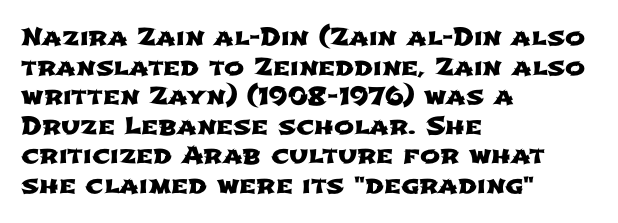
The image shows 24 px text type; set left-aligned, line spacing 1.23x, normal letter spacing, not underlined.
